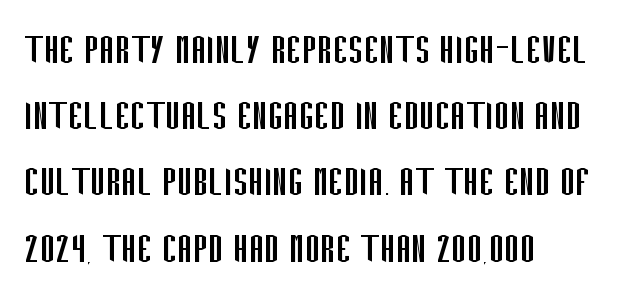
Q: Is the text bold? A: No.
Q: Is the text italic (slanted)? A: No, it is upright.
Q: Is the typeface a serif or a sans-serif typeface? A: Sans-serif.
Q: Is the text underlined? A: No.
Q: How is the paragraph aligned? A: Left-aligned.
Q: Is the spacing between letters normal or unusually wide? A: Normal.
Q: Is the spacing between lines tight, normal or loose? A: Normal.
Q: Width (condensed, normal, or wide)? A: Condensed.
Q: Stroke contrast? A: Low.
Q: x-height? A: Large.
Q: Monospaced? A: No.
